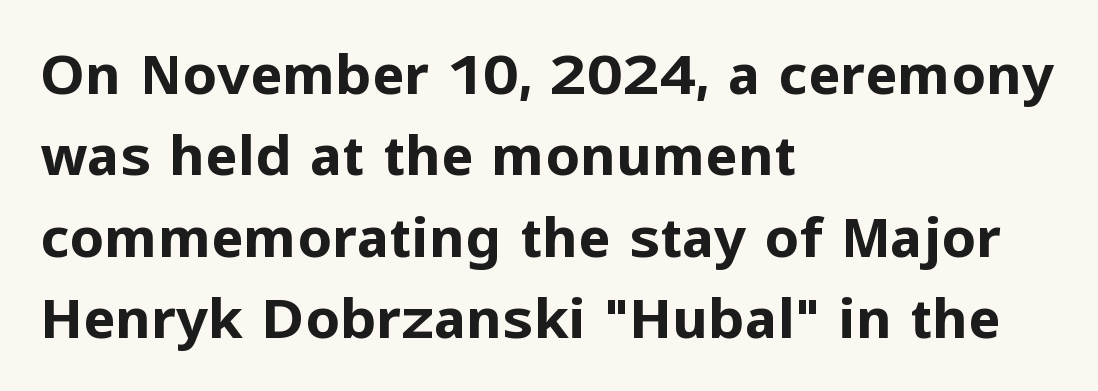
The image shows 55 px bold sans-serif type, upright; set left-aligned, normal line spacing (1.48x), normal letter spacing, not underlined; low stroke contrast and a medium x-height.
